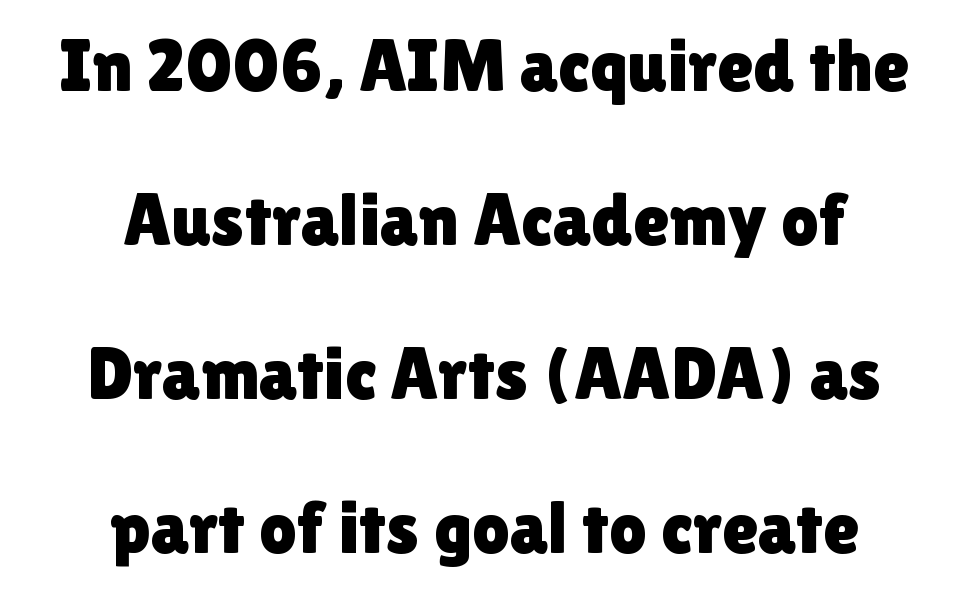
{"serif": "no", "italic": "no", "width": "normal", "x_height": "medium", "monospaced": "no", "underline": "no", "align": "center", "line_spacing": "loose", "line_spacing_ratio": 2.08, "letter_spacing": "normal", "letter_spacing_em": 0.0, "glyph_px": 74}
